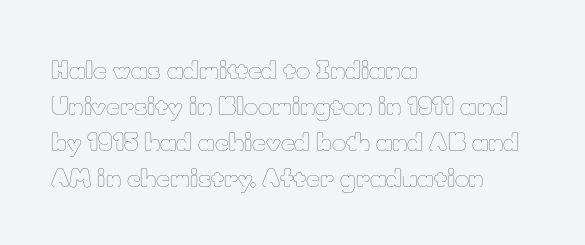
There is no visible air inserted between adjacent glyphs. The rendering anchors every line to the left-hand side. Counters stay open thanks to moderate or lighter strokes. Is there much room between lines? A standard amount, neither cramped nor airy. Type without underlining.
